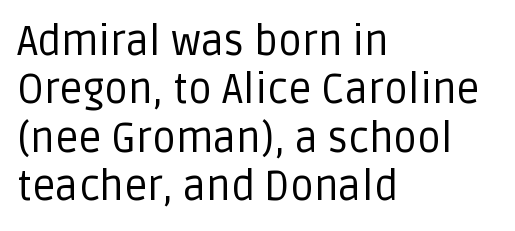
It's the straight-up-and-down kind of type. The passage shown is typed in a proportional face where columns would drift. Short and long lines alike share a common starting point at left. Any mark beneath the type? The region is blank. Does extra space separate the letters? No, they use regular spacing. Letters have the restrained weight of plain body copy at most.
